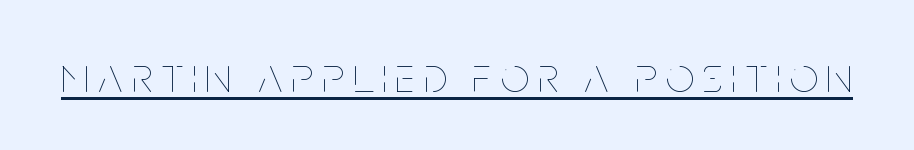
The image shows 49 px thin, condensed type, upright; set underlined; low stroke contrast and a large x-height.
